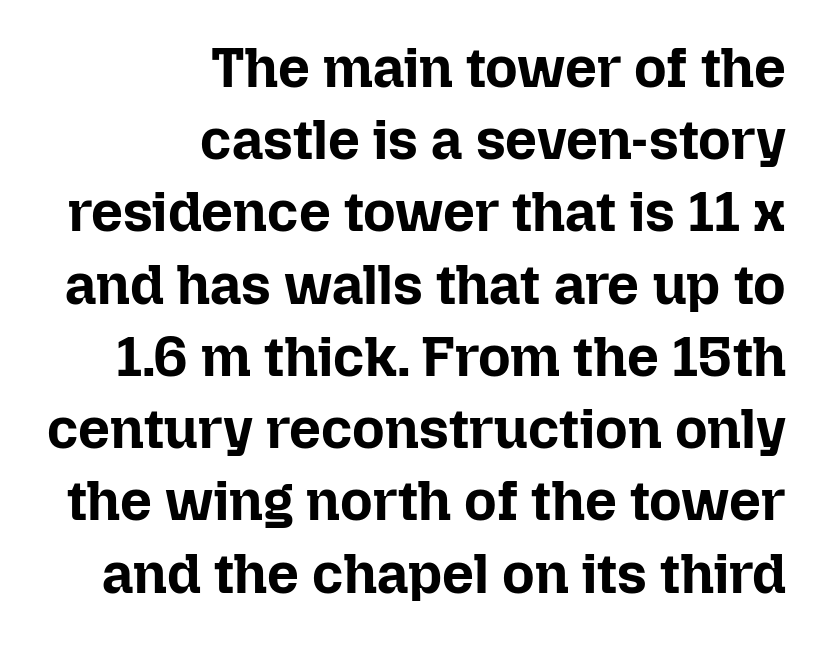
{"italic": "no", "bold": "yes", "weight": "bold", "width": "normal", "stroke_contrast": "low", "x_height": "medium", "monospaced": "no", "underline": "no", "align": "right", "line_spacing": "normal", "line_spacing_ratio": 1.29, "letter_spacing": "normal", "letter_spacing_em": 0.0, "glyph_px": 56}
